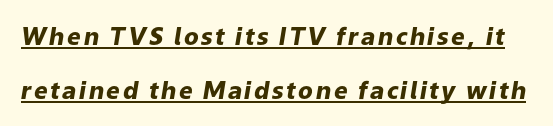
Q: Is the text bold? A: Yes.
Q: Is the text italic (slanted)? A: Yes, it leans right by about 9 degrees.
Q: Is the text underlined? A: Yes.
Q: Is the spacing between lines tight, normal or loose? A: Loose.
